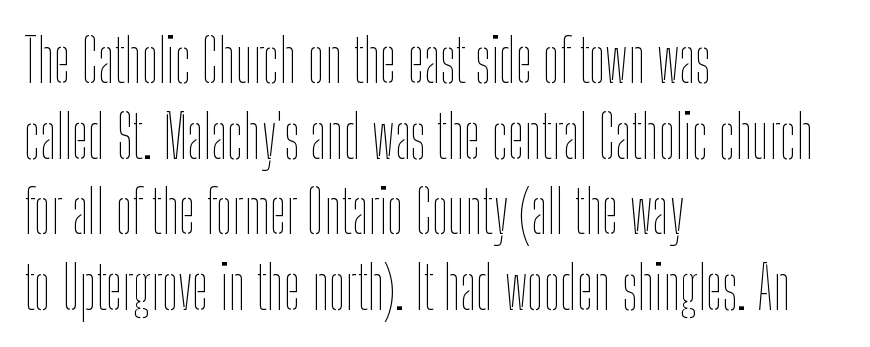
{"italic": "no", "bold": "no", "weight": "thin", "width": "condensed", "stroke_contrast": "low", "x_height": "medium", "monospaced": "no", "underline": "no", "align": "left", "line_spacing": "normal", "line_spacing_ratio": 1.28, "letter_spacing": "normal", "letter_spacing_em": 0.0, "glyph_px": 59}
